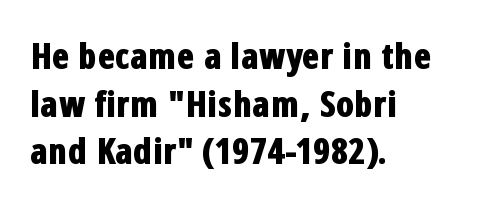
You could not count columns in this text — the font is proportionally spaced. Summary of vertical rhythm: regular, with standard interline spacing. This rendering employs a face without finishing strokes, i.e., a sans-serif. Anything drawn beneath the words? Only blank space.
